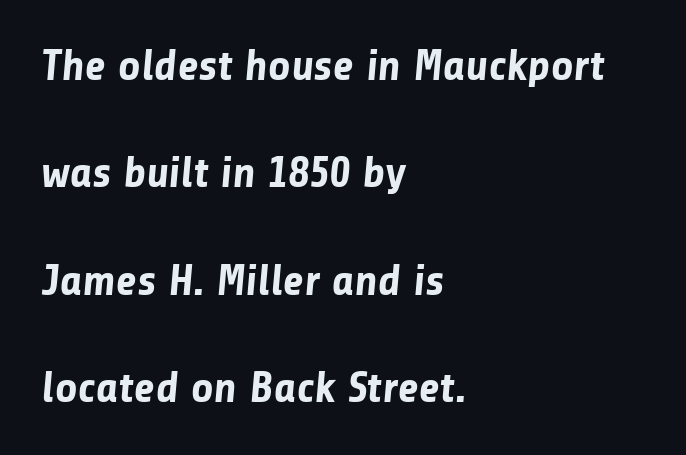
Q: Is the text bold? A: Yes.
Q: Is the typeface a serif or a sans-serif typeface? A: Sans-serif.
Q: Is the text underlined? A: No.
Q: How is the paragraph aligned? A: Left-aligned.
Q: Is the spacing between letters normal or unusually wide? A: Normal.
Q: Is the spacing between lines tight, normal or loose? A: Loose.
Q: Width (condensed, normal, or wide)? A: Normal.
Q: Stroke contrast? A: Low.
Q: x-height? A: Medium.
Q: Monospaced? A: No.
